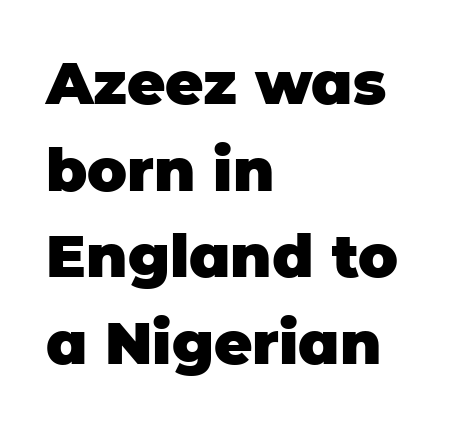
The face used here is proportionally spaced, like ordinary book or web type. In terms of weight, the rendering is a true, heavy bold. What's the leading like? Ordinary, nothing unusual. The rendering keeps characters at their native spacing.
